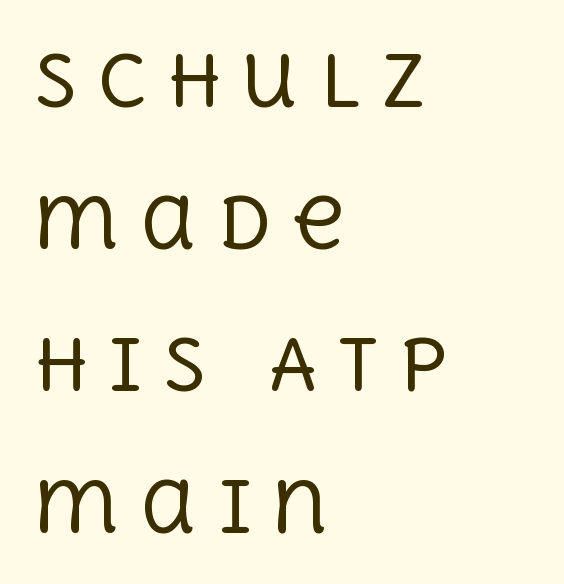
Underlining? Definitely not there. You could not count columns in this text — the font is proportionally spaced. Summary of vertical rhythm: relaxed, with wide interline spacing. Posture: upright roman. Yep, those are serifs on the letters.
